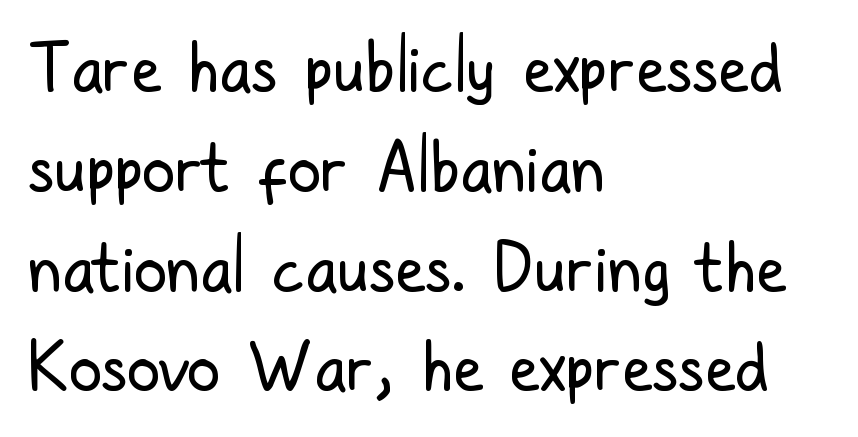
The image shows 67 px regular-weight, condensed sans-serif type, upright; set left-aligned, normal line spacing (1.49x), normal letter spacing, not underlined; low stroke contrast and a medium x-height.
